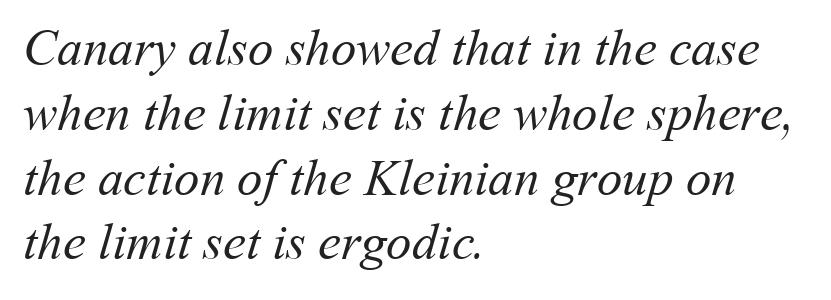
Q: Is the text bold? A: No.
Q: Is the text underlined? A: No.
Q: How is the paragraph aligned? A: Left-aligned.
Q: Is the spacing between letters normal or unusually wide? A: Normal.
Q: Is the spacing between lines tight, normal or loose? A: Normal.
Q: Width (condensed, normal, or wide)? A: Normal.
Q: Stroke contrast? A: Medium.
Q: x-height? A: Medium.
Q: Monospaced? A: No.
